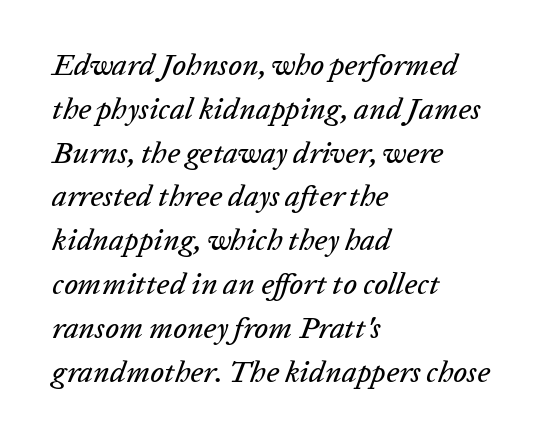
The typesetter chose a ragged-right arrangement here. Nobody drew a line under any word here. Yep, that's italic — everything's leaning. These lines are rendered in a variable-pitch font.
